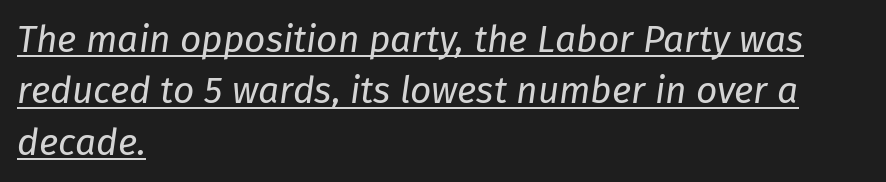
The image shows 37 px regular-weight type, italic (leaning right); set left-aligned, normal line spacing (1.39x), normal letter spacing, underlined; low stroke contrast and a medium x-height.
